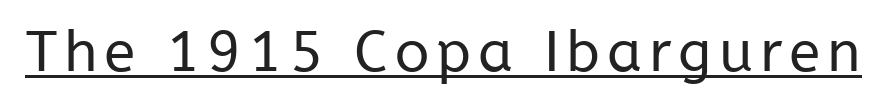
The image shows 57 px regular-weight sans-serif type, upright; set underlined; low stroke contrast and a medium x-height.
